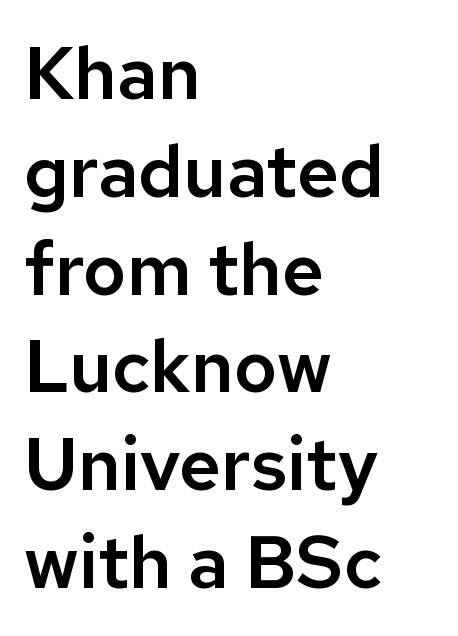
The rendering anchors every line to the left-hand side. Tracking value appears to be zero — textbook default spacing. The strip under each line holds only bare page. Baseline-to-baseline distance is the conventional proportion of letter height.
